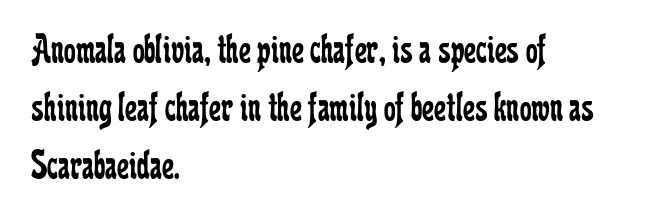
The image shows 42 px regular-weight, condensed serif type, upright; set left-aligned, normal line spacing (1.38x), normal letter spacing, not underlined; low stroke contrast and a medium x-height.
